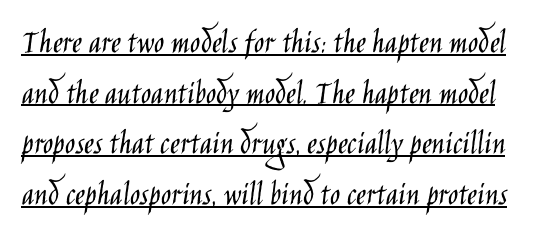
{"serif": "no", "bold": "no", "weight": "light", "width": "condensed", "stroke_contrast": "low", "x_height": "large", "monospaced": "no", "underline": "yes", "line_spacing": "normal", "line_spacing_ratio": 1.49, "letter_spacing": "normal", "letter_spacing_em": 0.0, "glyph_px": 34}
